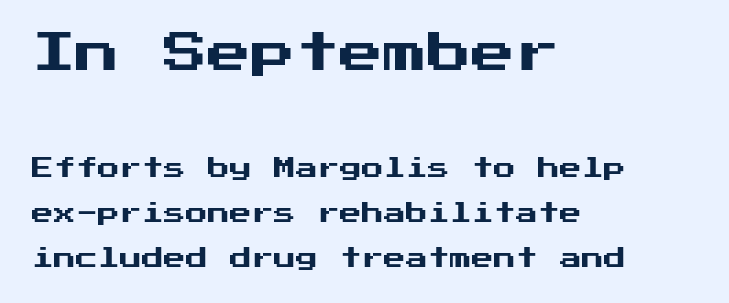
Serifs: no, the terminals of the letterforms are clean. A typesetter would call this leading open, well beyond the default. Posture: upright roman. Words float on clear page, feet unadorned. A classic flush-left, rag-right setting is used for this passage. Letter spacing: default.
